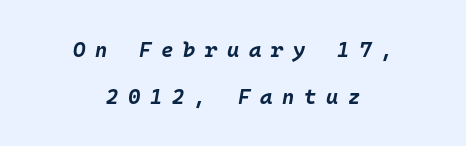
The image shows 21 px bold type, italic (leaning right); set centered, loose line spacing (2.23x), unusually wide letter spacing (+0.46 em), not underlined.
